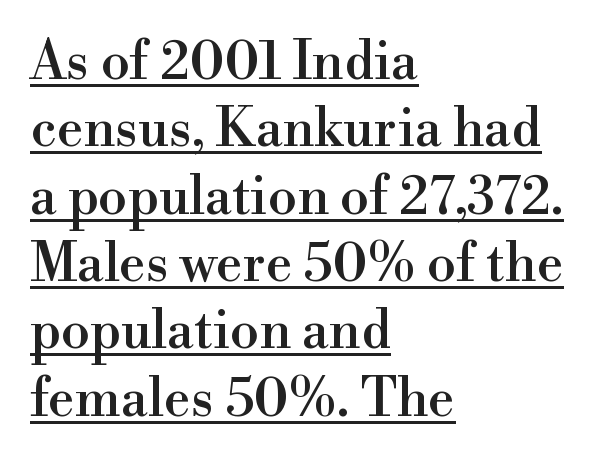
Q: Is the text italic (slanted)? A: No, it is upright.
Q: Is the typeface a serif or a sans-serif typeface? A: Serif.
Q: Is the text underlined? A: Yes.
Q: How is the paragraph aligned? A: Left-aligned.
Q: Is the spacing between letters normal or unusually wide? A: Normal.
Q: Is the spacing between lines tight, normal or loose? A: Normal.
Q: Width (condensed, normal, or wide)? A: Normal.
Q: Stroke contrast? A: High.
Q: x-height? A: Small.
Q: Monospaced? A: No.
